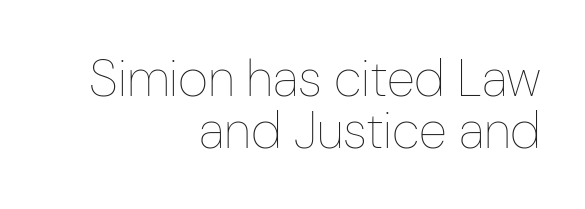
The image shows 52 px thin, condensed type, upright; set right-aligned, tight line spacing (1.0x), normal letter spacing, not underlined; low stroke contrast and a medium x-height.
